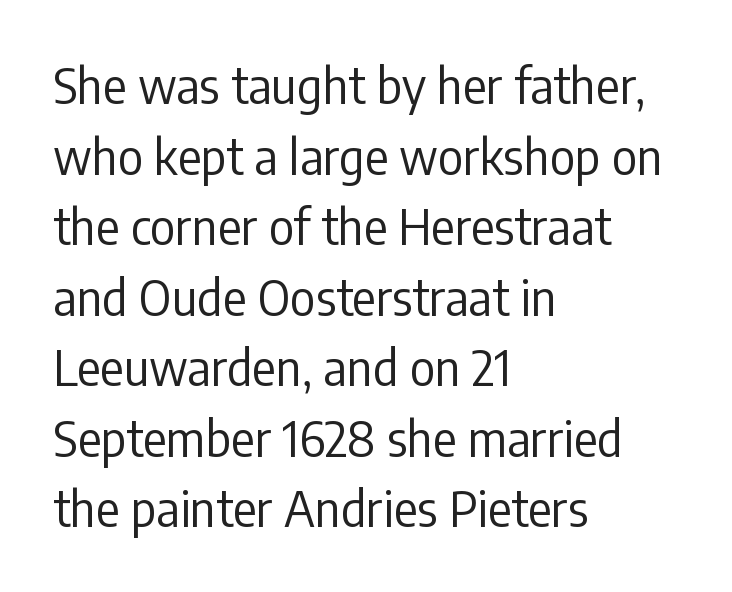
The image shows 49 px regular-weight, condensed sans-serif type, upright; set left-aligned, normal line spacing (1.44x), normal letter spacing, not underlined; low stroke contrast and a medium x-height.
